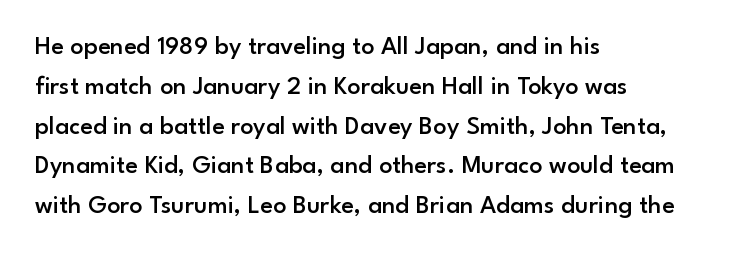
The image shows 26 px text type, upright; set left-aligned, normal line spacing (1.53x), normal letter spacing, not underlined.
